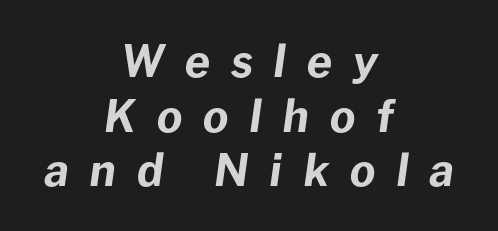
Q: Is the text bold? A: Yes.
Q: Is the text italic (slanted)? A: Yes, it leans right by about 8 degrees.
Q: Is the text underlined? A: No.
Q: How is the paragraph aligned? A: Centered.
Q: Is the spacing between letters normal or unusually wide? A: Unusually wide.
Q: Width (condensed, normal, or wide)? A: Normal.
Q: Stroke contrast? A: Low.
Q: x-height? A: Medium.
Q: Monospaced? A: No.
